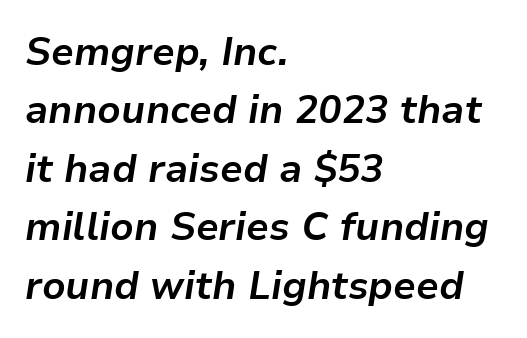
The rendering keeps characters at their native spacing. Note the varied advance widths — an 'i' is clearly narrower than an 'm'. The characters look thick and weighty, a clear bold. The words here are not underlined. The glyphs look as if they've been sheared to an angle. Left-aligned paragraph, ragged on the right.
